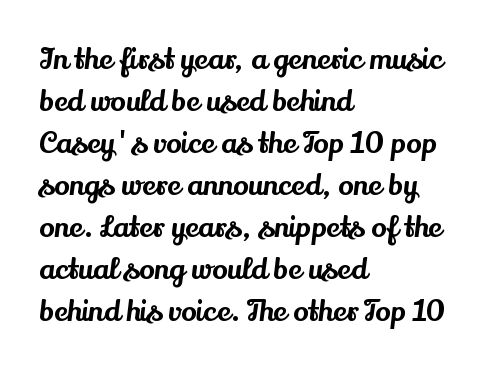
Q: Is the text italic (slanted)? A: Yes.
Q: Is the typeface a serif or a sans-serif typeface? A: Serif.
Q: Is the text underlined? A: No.
Q: How is the paragraph aligned? A: Left-aligned.
Q: Is the spacing between letters normal or unusually wide? A: Normal.
Q: Is the spacing between lines tight, normal or loose? A: Normal.
Q: Width (condensed, normal, or wide)? A: Normal.
Q: Stroke contrast? A: Medium.
Q: x-height? A: Small.
Q: Monospaced? A: No.
